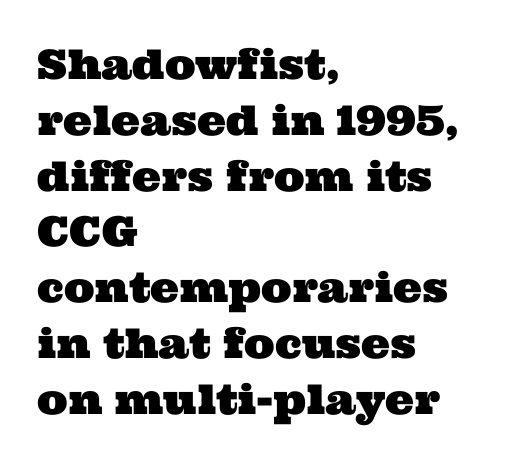
Q: Is the typeface a serif or a sans-serif typeface? A: Serif.
Q: Is the text underlined? A: No.
Q: How is the paragraph aligned? A: Left-aligned.
Q: Is the spacing between letters normal or unusually wide? A: Normal.
Q: Is the spacing between lines tight, normal or loose? A: Normal.
Q: Width (condensed, normal, or wide)? A: Wide.
Q: Stroke contrast? A: Medium.
Q: x-height? A: Medium.
Q: Monospaced? A: No.
